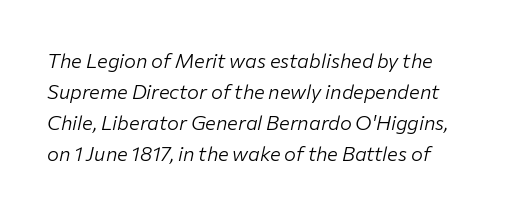
Q: Is the text bold? A: No.
Q: Is the text italic (slanted)? A: Yes, it leans right by about 12 degrees.
Q: Is the text underlined? A: No.
Q: Is the spacing between letters normal or unusually wide? A: Normal.
Q: Is the spacing between lines tight, normal or loose? A: Normal.
